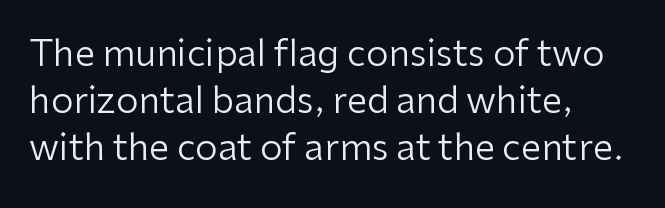
{"serif": "no", "italic": "no", "bold": "no", "weight": "regular", "width": "normal", "stroke_contrast": "low", "x_height": "medium", "monospaced": "no", "underline": "no", "align": "left", "line_spacing": "normal", "line_spacing_ratio": 1.31, "letter_spacing": "normal", "letter_spacing_em": 0.0, "glyph_px": 36}
